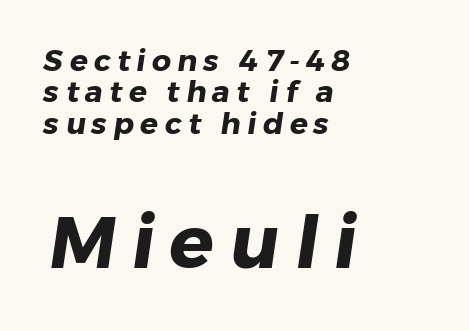
The image shows 74 px heavy sans-serif type; set left-aligned, tight line spacing (1.05x), unusually wide letter spacing (+0.21 em), not underlined; the second (bottom) block is 2.47x larger; low stroke contrast and a medium x-height.
